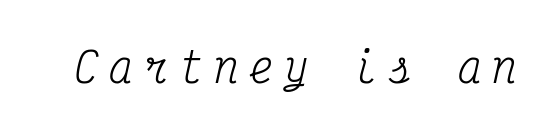
The image shows 41 px regular-weight, condensed serif type, italic (leaning right), monospaced; set unusually wide letter spacing (+0.25 em), not underlined; medium stroke contrast and a medium x-height.
